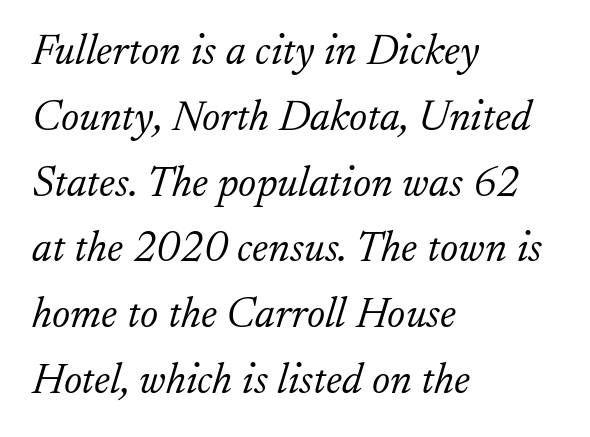
Q: Is the text bold? A: No.
Q: Is the text italic (slanted)? A: Yes, it leans right by about 17 degrees.
Q: Is the typeface a serif or a sans-serif typeface? A: Serif.
Q: Is the text underlined? A: No.
Q: How is the paragraph aligned? A: Left-aligned.
Q: Is the spacing between letters normal or unusually wide? A: Normal.
Q: Is the spacing between lines tight, normal or loose? A: Normal.
Q: Width (condensed, normal, or wide)? A: Normal.
Q: Stroke contrast? A: Low.
Q: x-height? A: Small.
Q: Monospaced? A: No.
